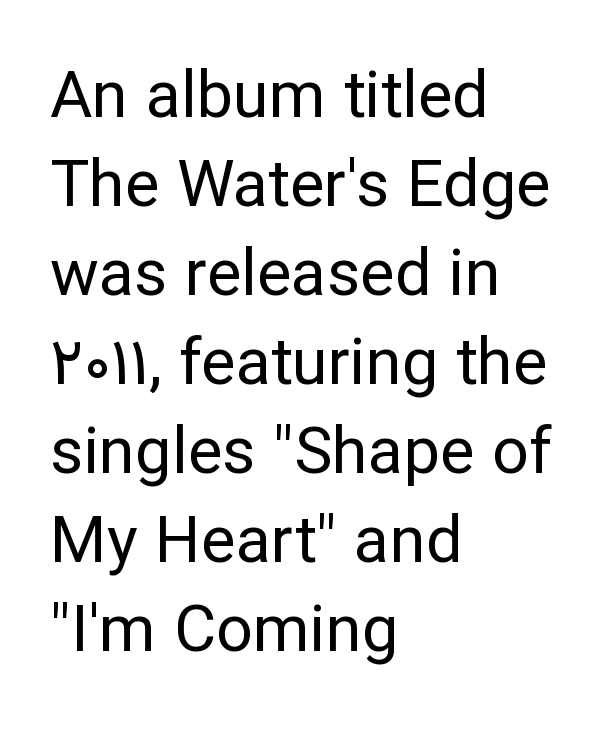
Nobody touched the tracking dial on this one. Is this a sans? Yes — the strokes have no serifs. The cut favours lightness, reaching ordinary text weight at its darkest. The typography opts for an upright posture over an oblique one. Typeset ragged right — the left edge is the straight one.
